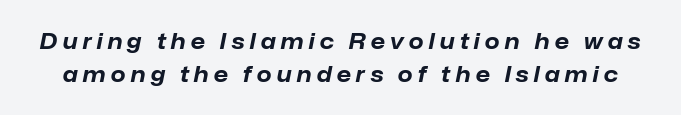
The image shows 21 px bold type, italic (leaning right); set normal line spacing (1.57x), unusually wide letter spacing (+0.25 em), not underlined.
